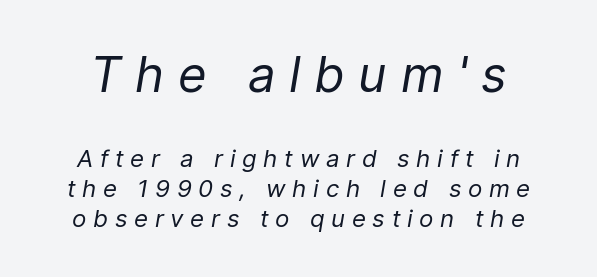
Q: Is the text bold? A: No.
Q: Is the text italic (slanted)? A: Yes, it leans right by about 9 degrees.
Q: Is the text underlined? A: No.
Q: Is the spacing between letters normal or unusually wide? A: Unusually wide.
Q: Which block of text is set in a larger size, the first (top) or the second (bottom)? A: The first (top) one.
Q: Width (condensed, normal, or wide)? A: Normal.
Q: Stroke contrast? A: Low.
Q: x-height? A: Medium.
Q: Monospaced? A: No.
